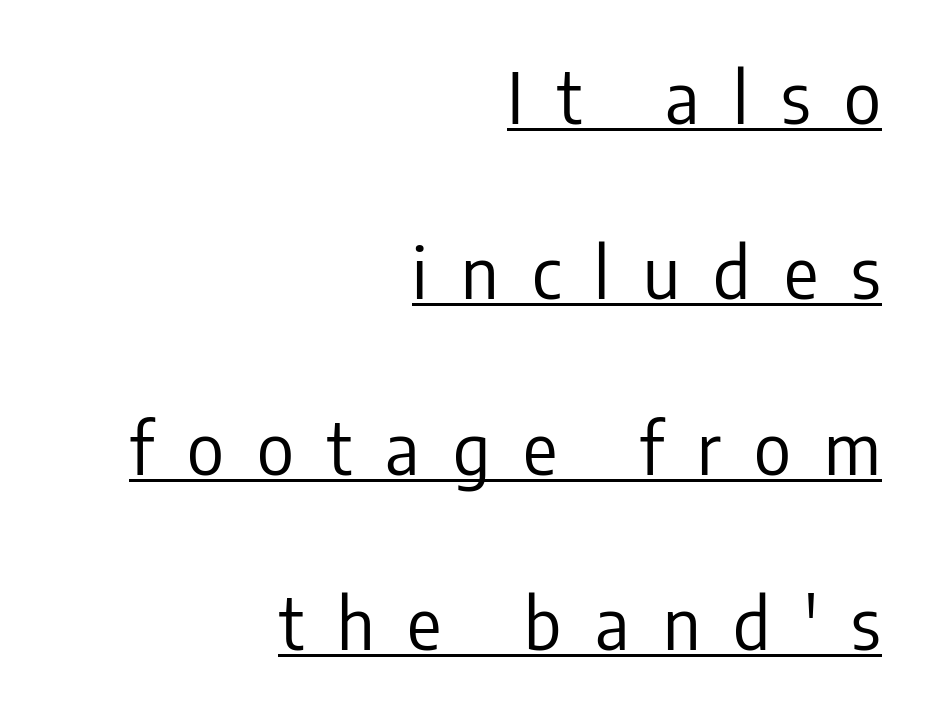
{"serif": "no", "italic": "no", "bold": "no", "weight": "regular", "width": "condensed", "stroke_contrast": "low", "x_height": "medium", "monospaced": "no", "underline": "yes", "align": "right", "line_spacing": "loose", "line_spacing_ratio": 2.47, "letter_spacing": "wide", "letter_spacing_em": 0.47, "glyph_px": 71}
